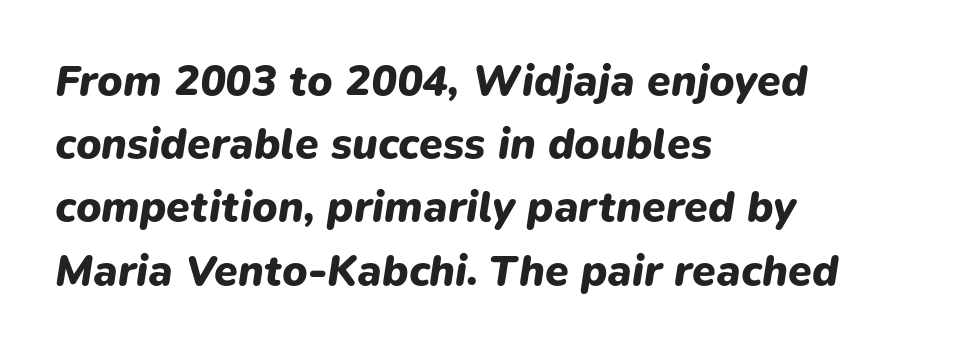
The letters advance in unequal steps, a hallmark of proportional type. Default kerning and tracking; the words read as compact shapes. This sample is left-justified, so line endings fall wherever the words run out. Evenly set lines give the paragraph a standard silhouette.
